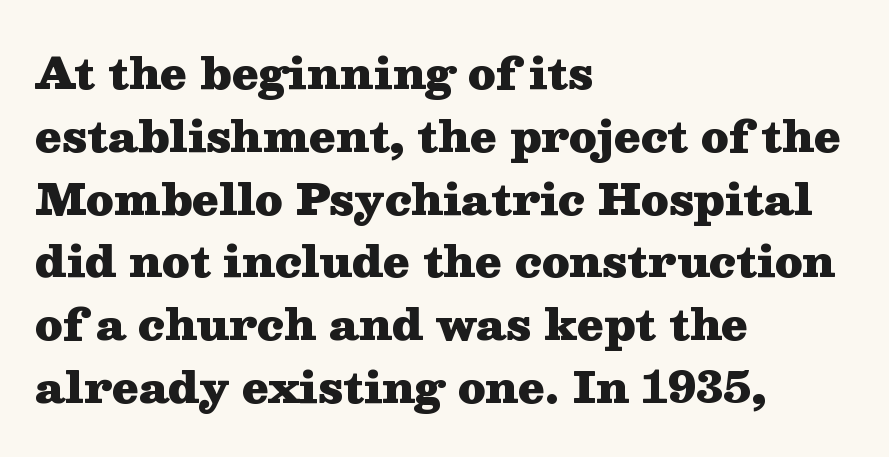
{"serif": "yes", "italic": "no", "bold": "yes", "weight": "heavy", "width": "wide", "stroke_contrast": "medium", "x_height": "medium", "monospaced": "no", "underline": "no", "align": "left", "line_spacing": "normal", "line_spacing_ratio": 1.46, "letter_spacing": "normal", "letter_spacing_em": 0.0, "glyph_px": 43}
